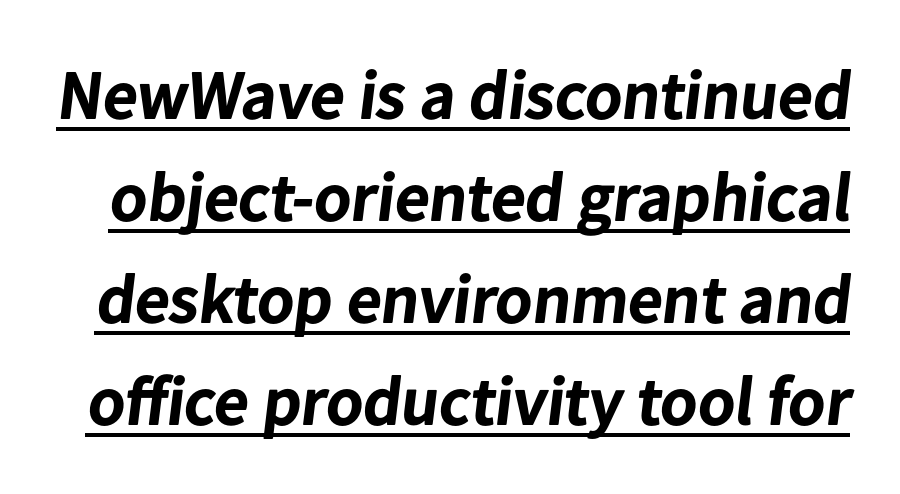
Q: Is the text bold? A: Yes.
Q: Is the typeface a serif or a sans-serif typeface? A: Sans-serif.
Q: Is the text underlined? A: Yes.
Q: Is the spacing between letters normal or unusually wide? A: Normal.
Q: Is the spacing between lines tight, normal or loose? A: Normal.
Q: Width (condensed, normal, or wide)? A: Normal.
Q: Stroke contrast? A: Low.
Q: x-height? A: Medium.
Q: Monospaced? A: No.
